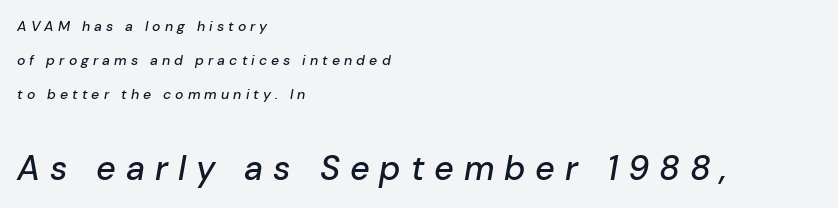
Q: Is the text italic (slanted)? A: Yes, it leans right by about 10 degrees.
Q: Is the text underlined? A: No.
Q: How is the paragraph aligned? A: Left-aligned.
Q: Is the spacing between letters normal or unusually wide? A: Unusually wide.
Q: Is the spacing between lines tight, normal or loose? A: Loose.
Q: Which block of text is set in a larger size, the first (top) or the second (bottom)? A: The second (bottom) one.
Q: Width (condensed, normal, or wide)? A: Normal.
Q: Stroke contrast? A: Low.
Q: x-height? A: Medium.
Q: Monospaced? A: No.
